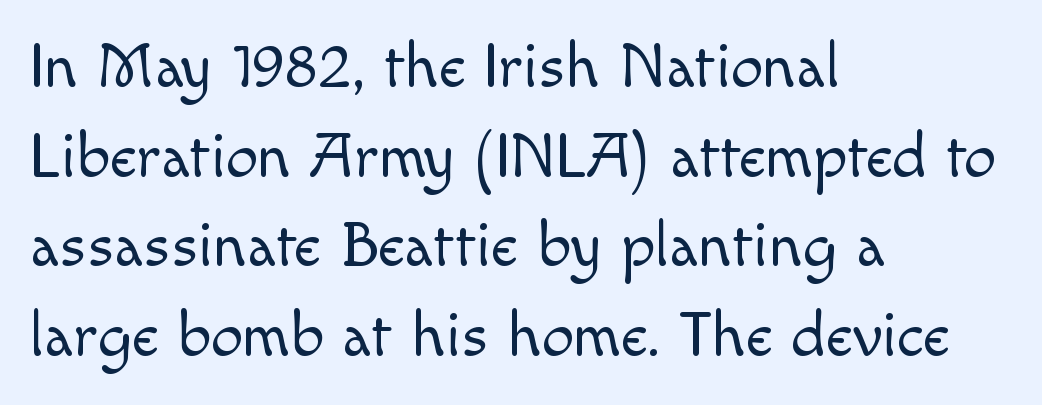
Think standard paragraph weight, or any step lighter than that. Is the letter spacing exaggerated? No — it looks like the ordinary default. Summary of vertical rhythm: regular, with standard interline spacing. Posture: upright roman.
